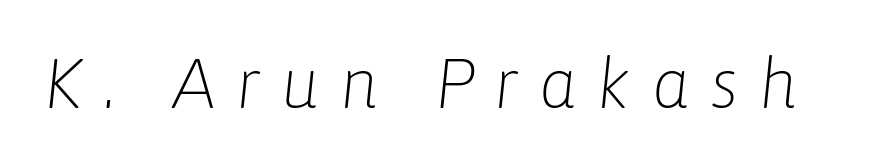
{"italic": "yes", "lean": "right", "slant_degrees": 6, "bold": "no", "weight": "light", "width": "normal", "stroke_contrast": "low", "x_height": "medium", "monospaced": "no", "underline": "no", "letter_spacing": "wide", "letter_spacing_em": 0.29, "glyph_px": 69}
